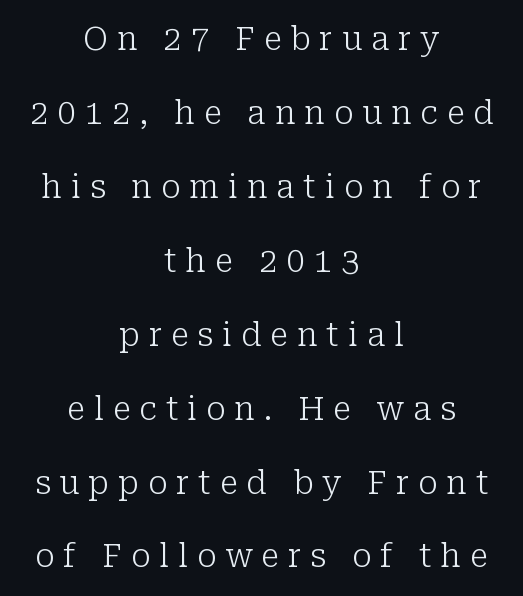
The image shows 33 px light serif type, upright; set centered, loose line spacing (2.24x), unusually wide letter spacing (+0.27 em), not underlined; low stroke contrast and a medium x-height.
